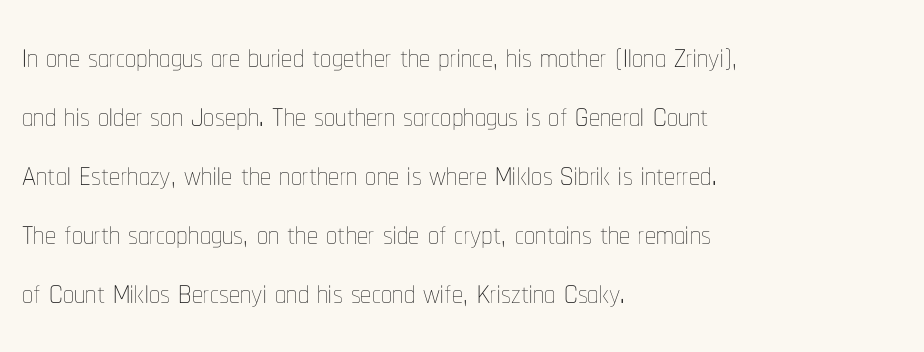
Q: Is the text bold? A: No.
Q: Is the text italic (slanted)? A: No, it is upright.
Q: Is the text underlined? A: No.
Q: How is the paragraph aligned? A: Left-aligned.
Q: Is the spacing between letters normal or unusually wide? A: Normal.
Q: Is the spacing between lines tight, normal or loose? A: Normal.
Q: Width (condensed, normal, or wide)? A: Condensed.
Q: Stroke contrast? A: Low.
Q: x-height? A: Medium.
Q: Monospaced? A: No.
